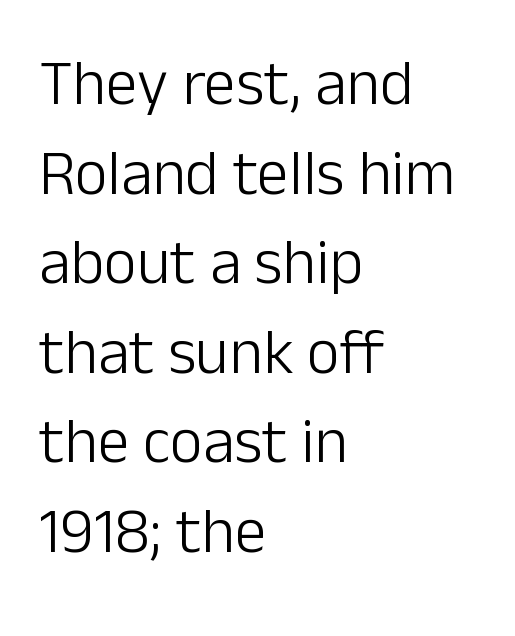
Anything drawn beneath the words? Only blank space. Grotesque or geometric, the face here clearly has no serifs. Honestly, the letter spacing is just normal — you wouldn't notice it. No letter is thick-stroked: the sample isn't bold. Think of a printed novel: that variable character pitch is what you see here.
